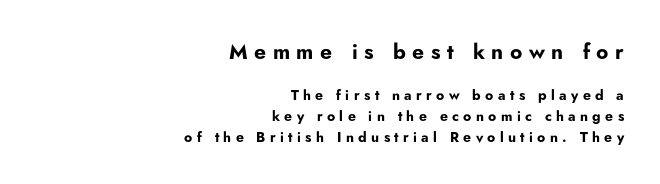
The image shows 21 px bold type, upright; set right-aligned, normal line spacing (1.51x), unusually wide letter spacing (+0.31 em), not underlined; the first (top) block is 1.5x larger.
